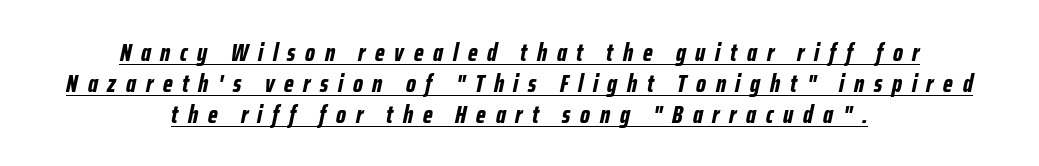
Q: Is the text bold? A: Yes.
Q: Is the text italic (slanted)? A: Yes, it leans right by about 12 degrees.
Q: Is the text underlined? A: Yes.
Q: How is the paragraph aligned? A: Centered.
Q: Is the spacing between letters normal or unusually wide? A: Unusually wide.
